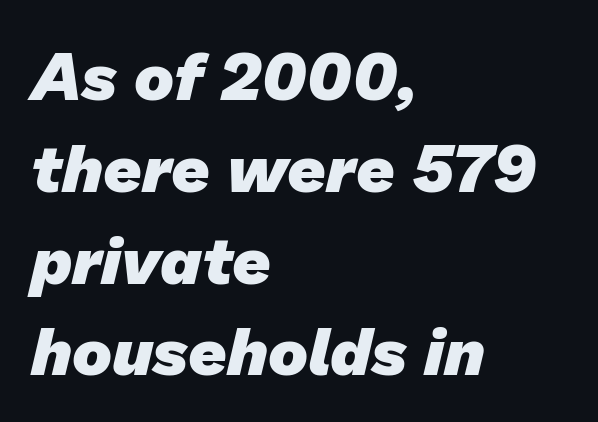
The image shows 67 px heavy sans-serif type; set left-aligned, normal line spacing (1.37x), normal letter spacing, not underlined; low stroke contrast and a medium x-height.
